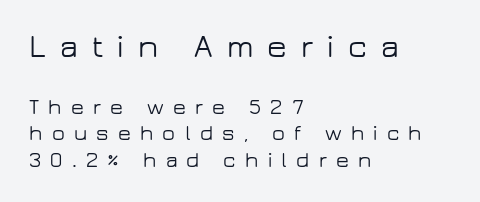
Q: Is the text italic (slanted)? A: No, it is upright.
Q: Is the typeface a serif or a sans-serif typeface? A: Sans-serif.
Q: Is the text underlined? A: No.
Q: How is the paragraph aligned? A: Left-aligned.
Q: Is the spacing between letters normal or unusually wide? A: Unusually wide.
Q: Is the spacing between lines tight, normal or loose? A: Normal.
Q: Which block of text is set in a larger size, the first (top) or the second (bottom)? A: The first (top) one.
Q: Width (condensed, normal, or wide)? A: Wide.
Q: Stroke contrast? A: Low.
Q: x-height? A: Medium.
Q: Monospaced? A: No.
